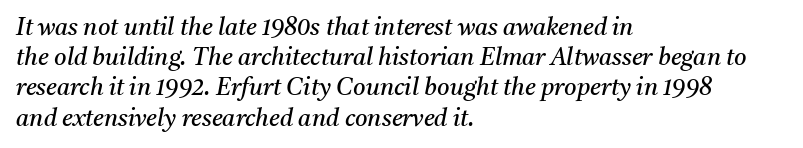
Q: Is the text bold? A: No.
Q: Is the text italic (slanted)? A: Yes, it leans right by about 11 degrees.
Q: Is the text underlined? A: No.
Q: How is the paragraph aligned? A: Left-aligned.
Q: Is the spacing between letters normal or unusually wide? A: Normal.
Q: Is the spacing between lines tight, normal or loose? A: Normal.
